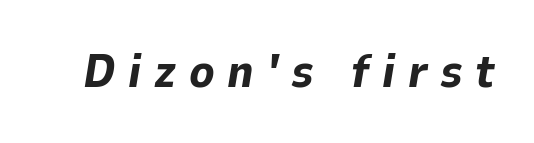
Q: Is the text bold? A: Yes.
Q: Is the text italic (slanted)? A: Yes, it leans right by about 9 degrees.
Q: Is the text underlined? A: No.
Q: Is the spacing between letters normal or unusually wide? A: Unusually wide.
Q: Width (condensed, normal, or wide)? A: Normal.
Q: Stroke contrast? A: Low.
Q: x-height? A: Medium.
Q: Monospaced? A: No.
